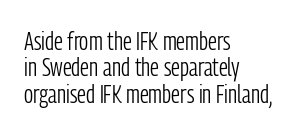
The image shows 26 px text type, upright; set left-aligned, tight line spacing (1.01x), normal letter spacing, not underlined.
